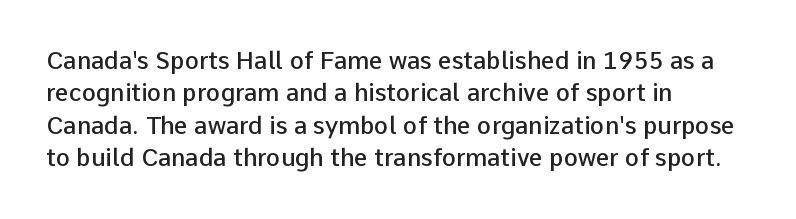
The image shows 24 px text type, upright; set left-aligned, normal line spacing (1.35x), normal letter spacing, not underlined.
